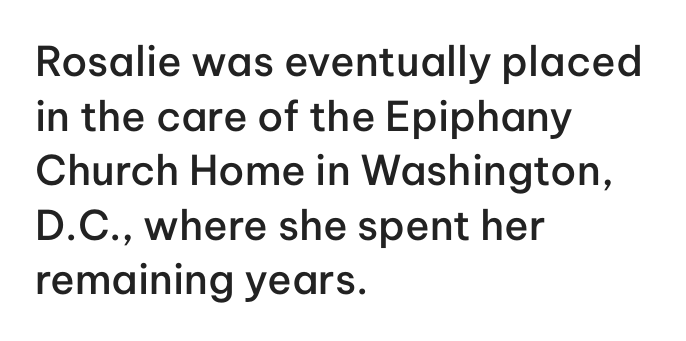
Q: Is the text bold? A: Semi-bold.
Q: Is the text italic (slanted)? A: No, it is upright.
Q: Is the typeface a serif or a sans-serif typeface? A: Sans-serif.
Q: Is the text underlined? A: No.
Q: How is the paragraph aligned? A: Left-aligned.
Q: Is the spacing between letters normal or unusually wide? A: Normal.
Q: Is the spacing between lines tight, normal or loose? A: Normal.
Q: Width (condensed, normal, or wide)? A: Normal.
Q: Stroke contrast? A: Low.
Q: x-height? A: Medium.
Q: Monospaced? A: No.
